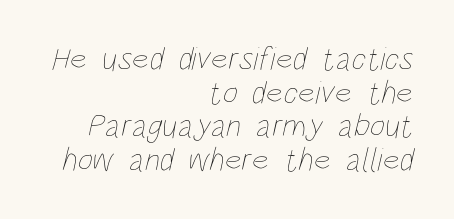
If you measured baseline to baseline, you'd find a short distance. The face used here is proportionally spaced, like ordinary book or web type. In terms of letterspacing, this is plain default setting. Lines of text with bare space underneath. Layout note: lines flush right.
